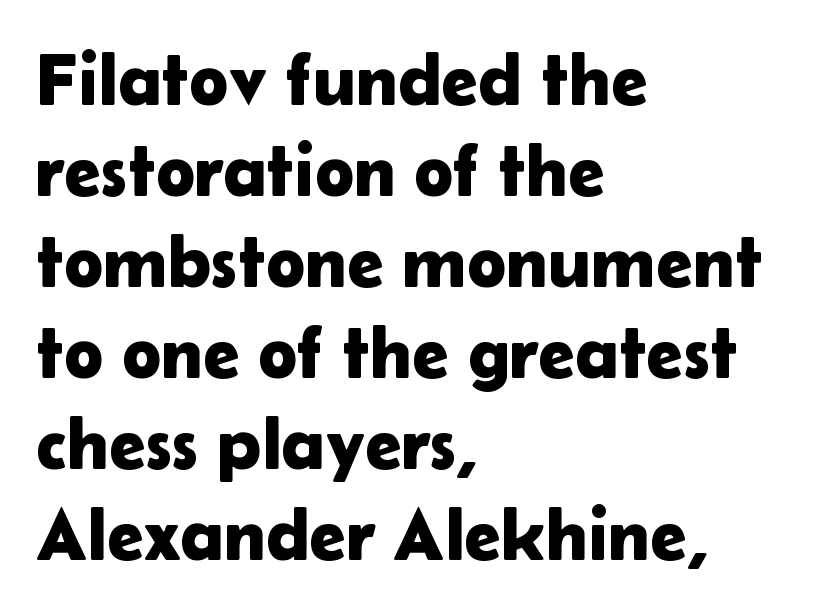
Q: Is the text italic (slanted)? A: No, it is upright.
Q: Is the typeface a serif or a sans-serif typeface? A: Sans-serif.
Q: Is the text underlined? A: No.
Q: How is the paragraph aligned? A: Left-aligned.
Q: Is the spacing between letters normal or unusually wide? A: Normal.
Q: Width (condensed, normal, or wide)? A: Normal.
Q: Stroke contrast? A: Low.
Q: x-height? A: Medium.
Q: Monospaced? A: No.
